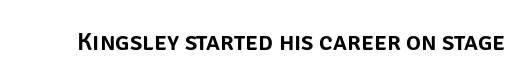
If you drew a line through each stem, it would be perfectly vertical. Characters follow at the spacing the type designer built in. The words here are not underlined.
